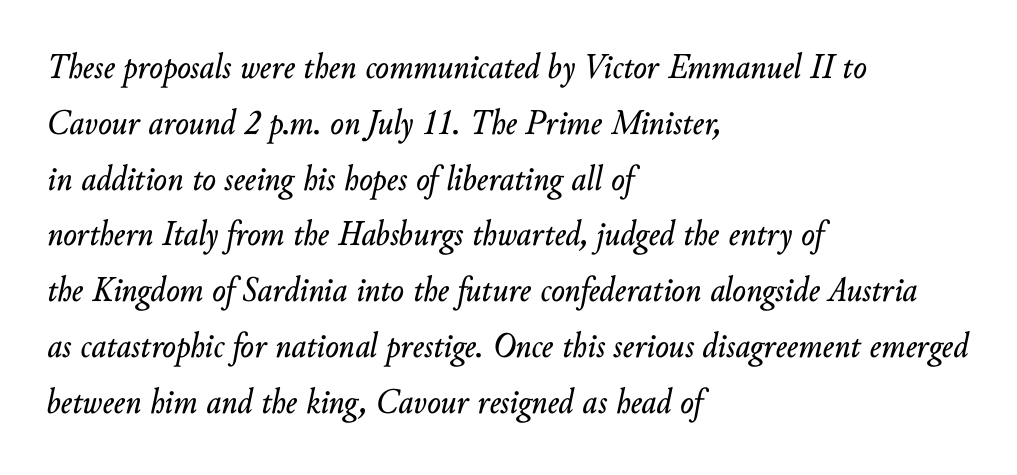
Q: Is the text italic (slanted)? A: Yes, it leans right by about 10 degrees.
Q: Is the text underlined? A: No.
Q: How is the paragraph aligned? A: Left-aligned.
Q: Is the spacing between letters normal or unusually wide? A: Normal.
Q: Is the spacing between lines tight, normal or loose? A: Normal.
Q: Width (condensed, normal, or wide)? A: Normal.
Q: Stroke contrast? A: Low.
Q: x-height? A: Small.
Q: Monospaced? A: No.
